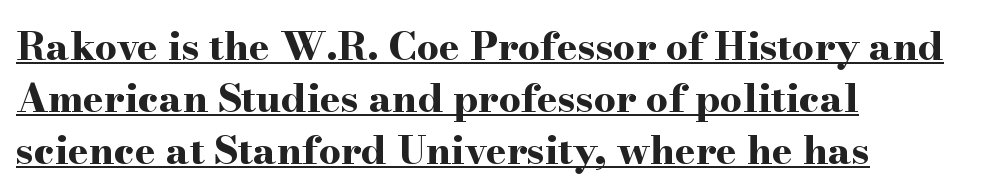
Standard letterfit; no display-style spreading of the glyphs. I'd describe the lettering as bold — thick and assertive. Character widths vary here, with narrow letters taking less room than wide ones. Emphasis is given by a line drawn under the lettering. The ragged edge is on the right, which tells us the setting is flush left.
